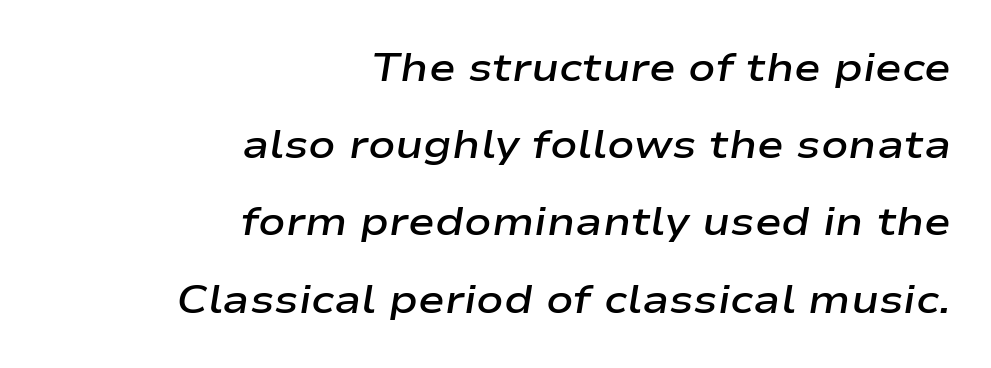
Has an underline been added? It has not. Leading is clearly above the norm, producing a sparse column. Compared with an ordinary text face, these strokes are moderately heavier — a semibold. Teacher's note: observe the even right margin — that is flush-right alignment.
